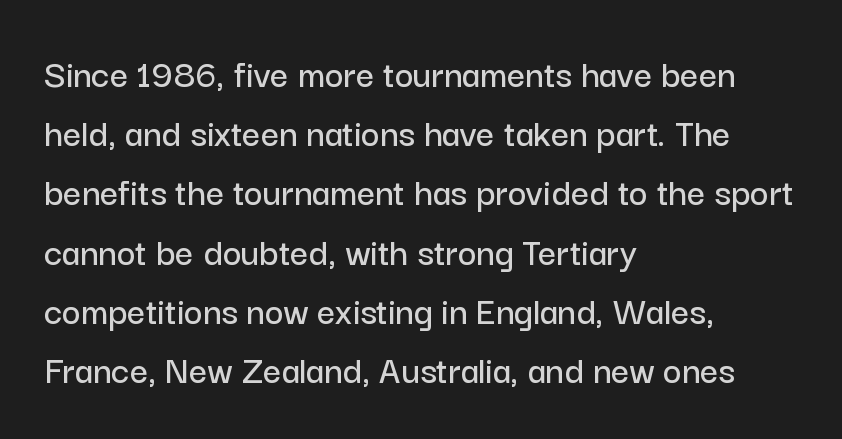
The image shows 40 px sans-serif type, upright; set left-aligned, normal line spacing (1.48x), normal letter spacing, not underlined; low stroke contrast and a medium x-height.
